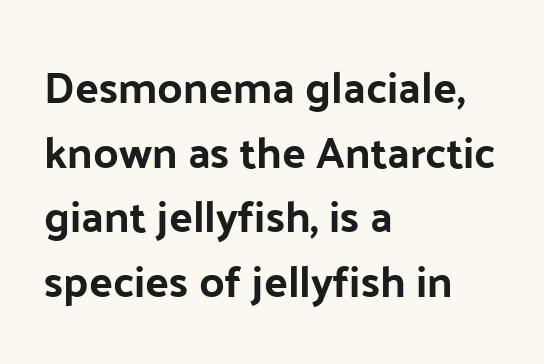
This sample has the flowing, uneven cadence of proportional lettering. Examine the stroke ends and you'll find no serifs. These lines are set flush left with a ragged right edge. A clean baseline with only descenders dipping below it. What stands out about the letter spacing? Nothing — it is the standard amount.
